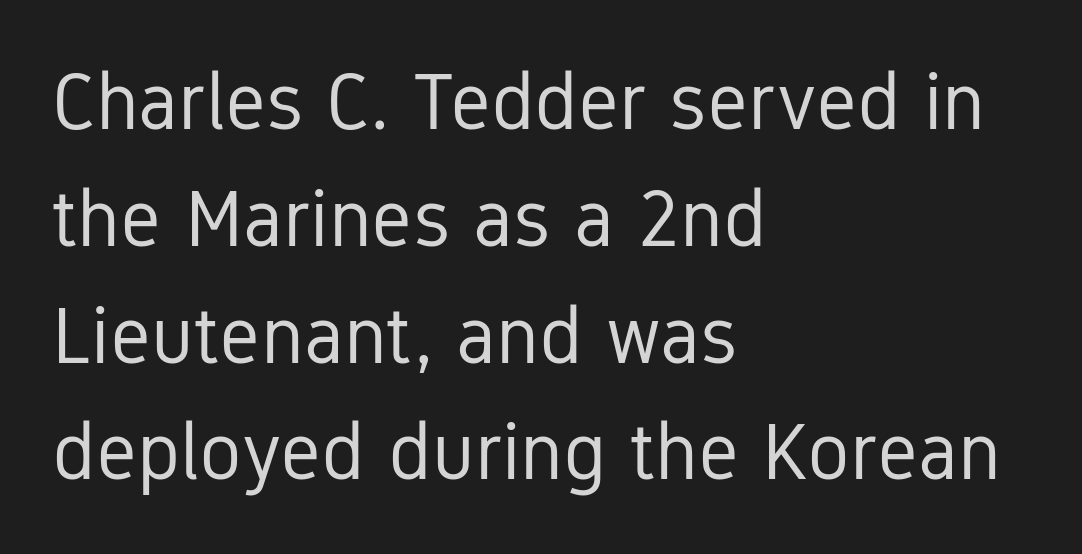
The image shows 80 px regular-weight, condensed sans-serif type, upright; set left-aligned, normal line spacing (1.46x), normal letter spacing, not underlined; low stroke contrast and a medium x-height.
